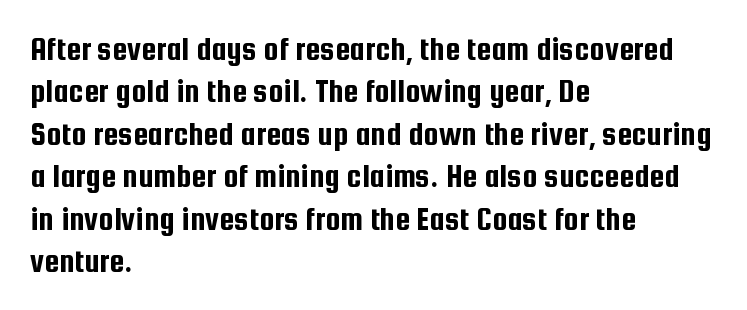
The typeface chosen for these lines omits serifs. What stands out about the letter spacing? Nothing — it is the standard amount. No italicization has been applied; the sample stays upright. Typeset ragged right — the left edge is the straight one. Each letter keeps its own natural width here, so spacing adapts to shape.
